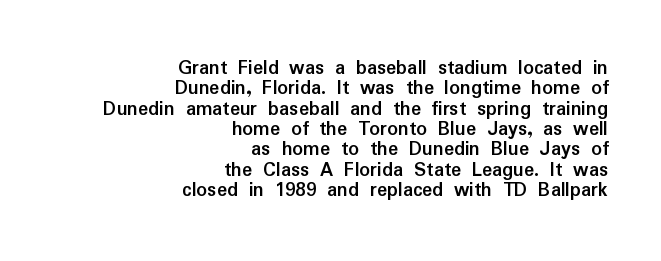
{"italic": "no", "bold": "yes", "underline": "no", "align": "right", "line_spacing": "tight", "line_spacing_ratio": 0.97, "letter_spacing": "normal", "letter_spacing_em": 0.0, "glyph_px": 21}
